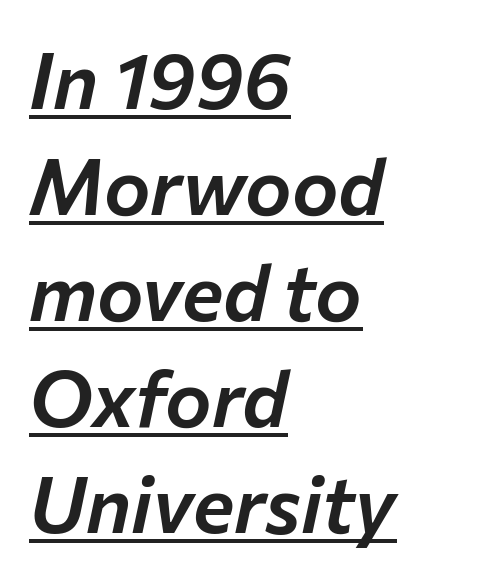
Q: Is the text italic (slanted)? A: Yes, it leans right by about 12 degrees.
Q: Is the text underlined? A: Yes.
Q: How is the paragraph aligned? A: Left-aligned.
Q: Is the spacing between letters normal or unusually wide? A: Normal.
Q: Is the spacing between lines tight, normal or loose? A: Normal.
Q: Width (condensed, normal, or wide)? A: Normal.
Q: Stroke contrast? A: Low.
Q: x-height? A: Medium.
Q: Monospaced? A: No.
